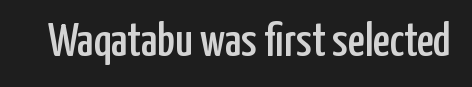
Q: Is the text italic (slanted)? A: No, it is upright.
Q: Is the typeface a serif or a sans-serif typeface? A: Sans-serif.
Q: Is the text underlined? A: No.
Q: Is the spacing between letters normal or unusually wide? A: Normal.
Q: Width (condensed, normal, or wide)? A: Condensed.
Q: Stroke contrast? A: Low.
Q: x-height? A: Medium.
Q: Monospaced? A: No.
